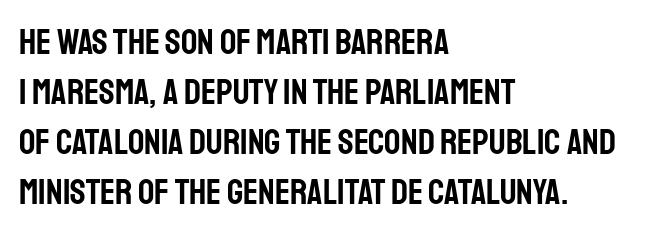
Line starts are locked; line ends wander. The passage shown has conventional tracking throughout. Notice how the stems are strictly vertical — no italics here. Unlike a traditional serif, this face leaves its strokes unadorned.
